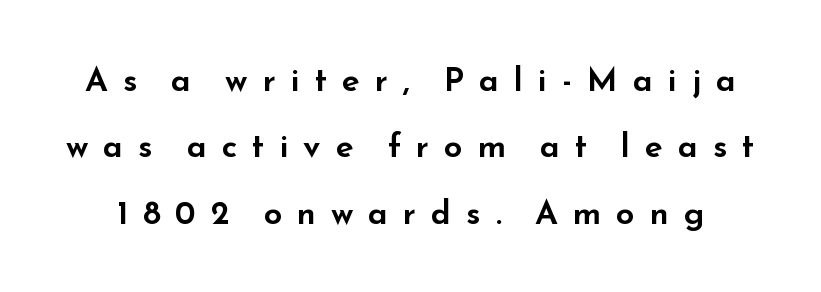
Unlike a traditional serif, this face leaves its strokes unadorned. Upright lettering throughout. What's the leading like? Stretched, with rows far apart. The letterforms stand isolated, each surrounded by extra space. The letters advance in unequal steps, a hallmark of proportional type.
